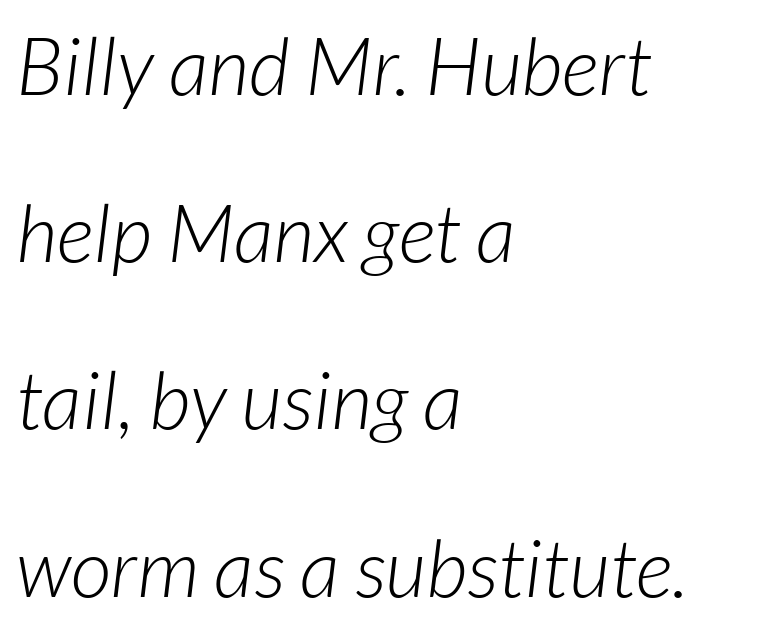
Caption: face not bold, strokes unweighted. All the whitespace from short lines collects on the right. Has an underline been added? It has not. Slant detected: the letters are inclined. Note the varied advance widths — an 'i' is clearly narrower than an 'm'. The vertical gap from one line to the next is large.
